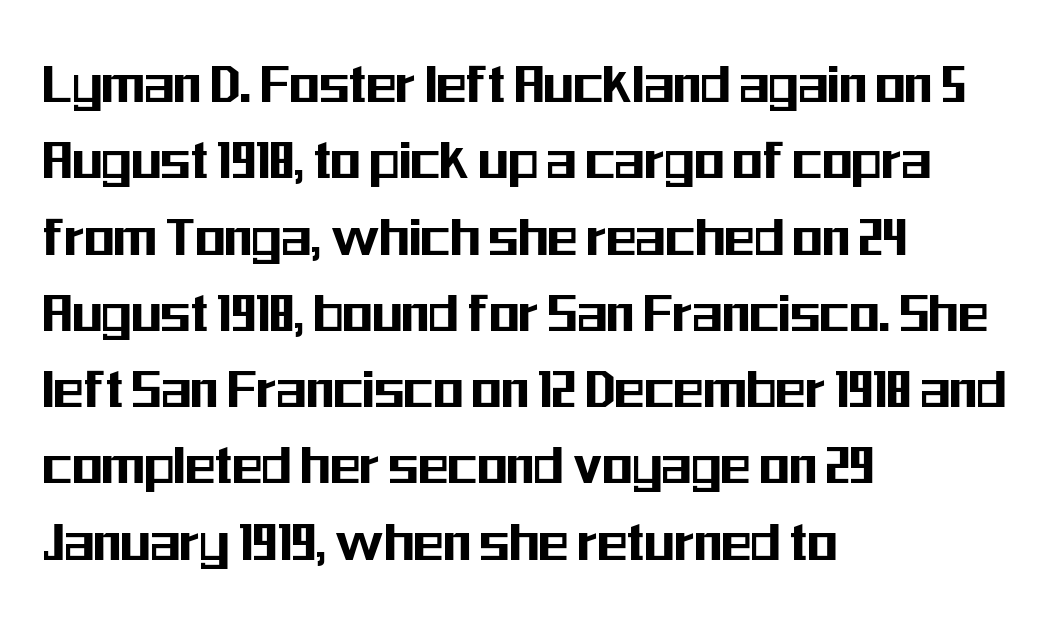
Q: Is the text italic (slanted)? A: No, it is upright.
Q: Is the typeface a serif or a sans-serif typeface? A: Sans-serif.
Q: Is the text underlined? A: No.
Q: How is the paragraph aligned? A: Left-aligned.
Q: Is the spacing between letters normal or unusually wide? A: Normal.
Q: Width (condensed, normal, or wide)? A: Condensed.
Q: Stroke contrast? A: Medium.
Q: x-height? A: Medium.
Q: Monospaced? A: No.
